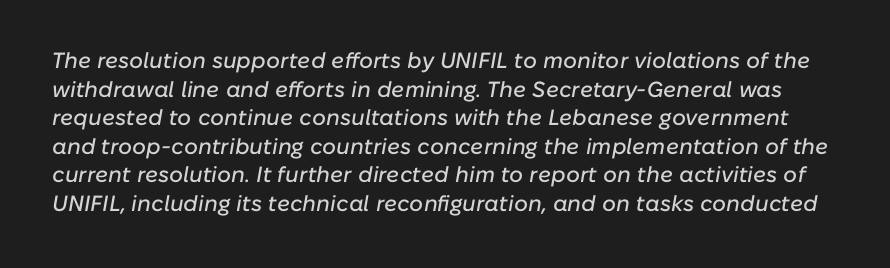
{"italic": "yes", "lean": "right", "slant_degrees": 10, "underline": "no", "line_spacing": "normal", "line_spacing_ratio": 1.3, "letter_spacing": "normal", "letter_spacing_em": 0.0, "glyph_px": 22}
